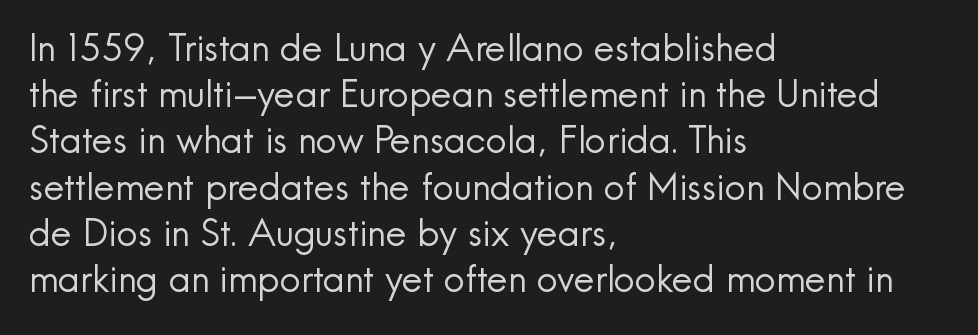
Inter-character spacing is left at the font's built-in metrics. A typesetter would call this proportional, since set widths differ per character. The words here are not underlined. One-word summary of the alignment: left. Weight class: somewhere from thin through regular. One glance says typical: line gaps are just what's usual.
